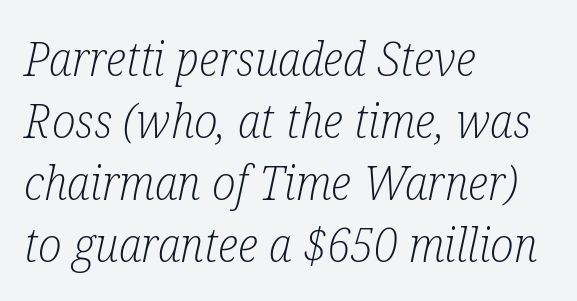
{"serif": "yes", "italic": "yes", "lean": "right", "slant_degrees": 12, "bold": "no", "weight": "light", "width": "condensed", "stroke_contrast": "low", "x_height": "medium", "monospaced": "no", "underline": "no", "align": "left", "line_spacing": "normal", "line_spacing_ratio": 1.29, "letter_spacing": "normal", "letter_spacing_em": 0.0, "glyph_px": 48}
